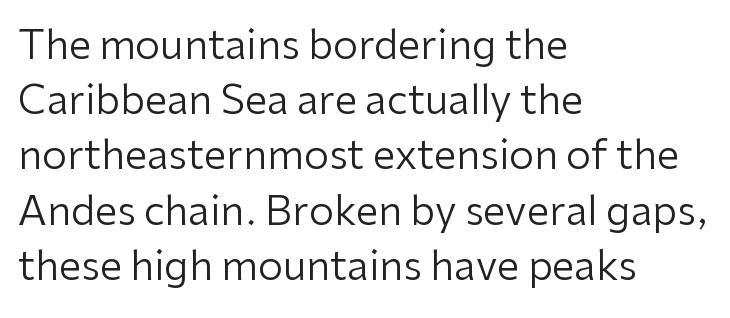
The image shows 40 px regular-weight sans-serif type, upright; set left-aligned, normal line spacing (1.38x), normal letter spacing, not underlined; low stroke contrast and a medium x-height.
